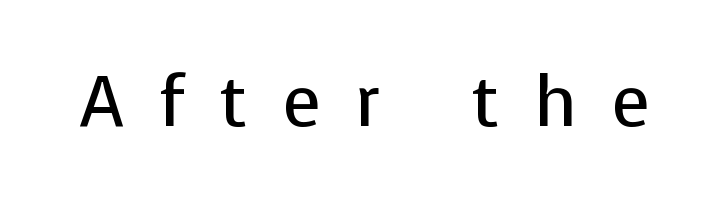
{"serif": "no", "italic": "no", "bold": "no", "weight": "regular", "width": "normal", "stroke_contrast": "low", "x_height": "medium", "monospaced": "no", "underline": "no", "letter_spacing": "wide", "letter_spacing_em": 0.49, "glyph_px": 71}
